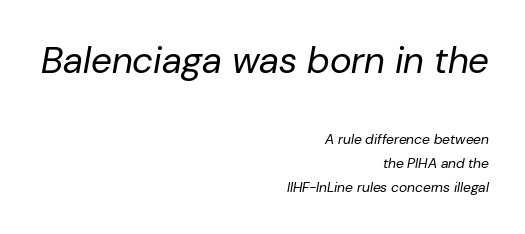
{"italic": "yes", "lean": "right", "slant_degrees": 10, "bold": "no", "weight": "regular", "width": "normal", "stroke_contrast": "low", "x_height": "medium", "monospaced": "no", "underline": "no", "align": "right", "line_spacing_ratio": 1.73, "letter_spacing": "normal", "letter_spacing_em": 0.0, "larger_block": "first", "size_ratio": 2.64, "glyph_px": 37}
